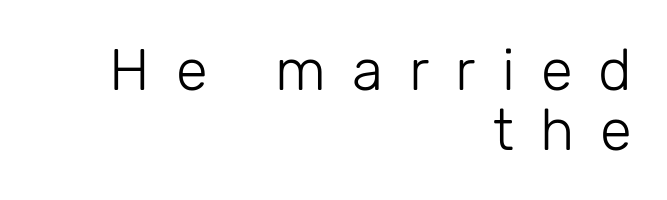
{"serif": "no", "italic": "no", "bold": "no", "weight": "light", "width": "normal", "stroke_contrast": "low", "x_height": "medium", "monospaced": "no", "underline": "no", "align": "right", "line_spacing": "tight", "line_spacing_ratio": 1.03, "letter_spacing": "wide", "letter_spacing_em": 0.45, "glyph_px": 58}
